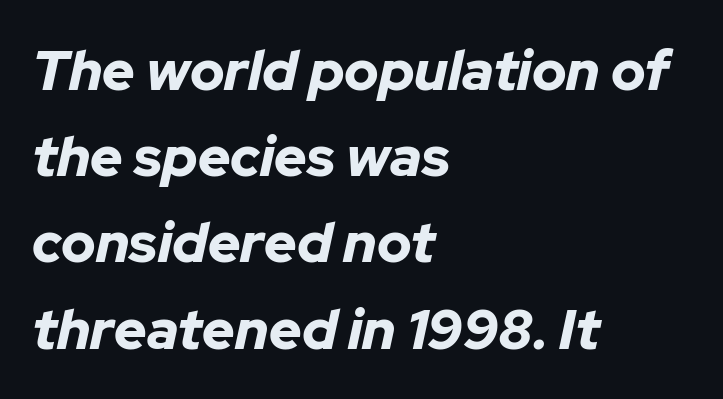
Q: Is the text bold? A: Yes.
Q: Is the text italic (slanted)? A: Yes, it leans right by about 12 degrees.
Q: Is the text underlined? A: No.
Q: How is the paragraph aligned? A: Left-aligned.
Q: Is the spacing between letters normal or unusually wide? A: Normal.
Q: Is the spacing between lines tight, normal or loose? A: Normal.
Q: Width (condensed, normal, or wide)? A: Normal.
Q: Stroke contrast? A: Low.
Q: x-height? A: Medium.
Q: Monospaced? A: No.
